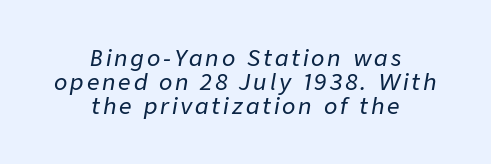
{"italic": "yes", "lean": "right", "slant_degrees": 9, "underline": "no", "align": "center", "line_spacing": "tight", "line_spacing_ratio": 1.09, "glyph_px": 22}
